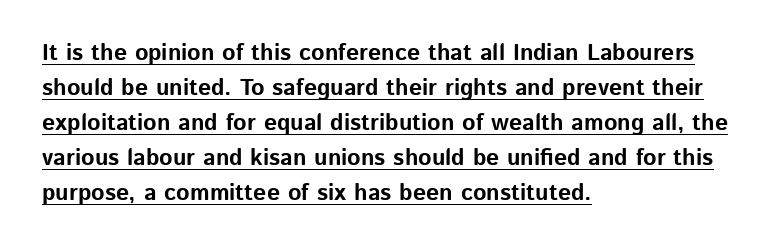
The image shows 23 px bold type, upright; set left-aligned, normal line spacing (1.52x), normal letter spacing, underlined.
